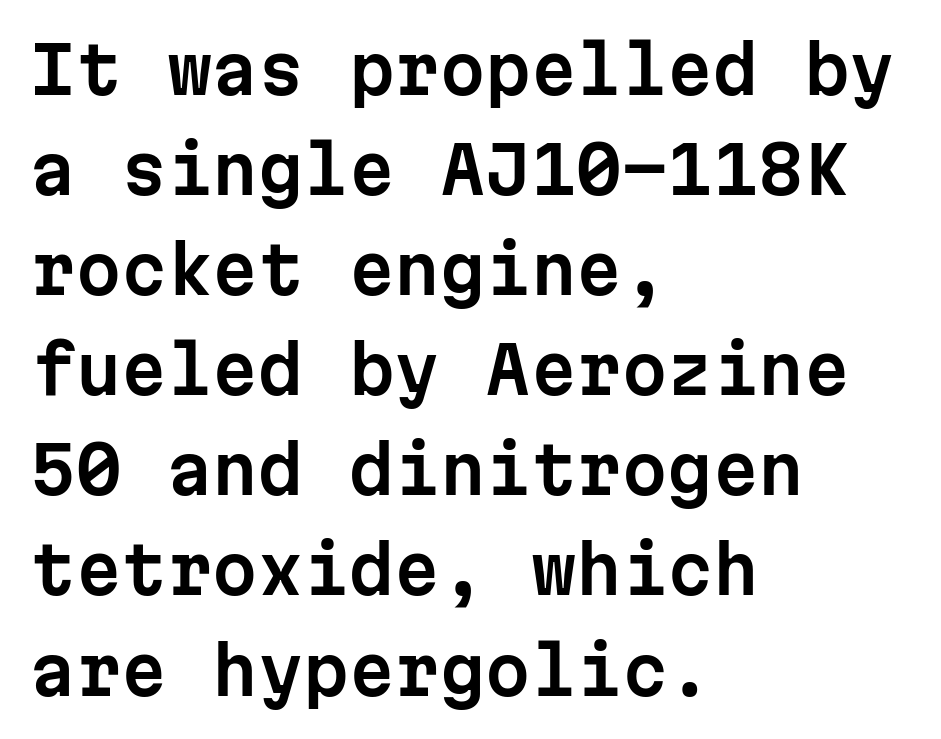
Q: Is the text italic (slanted)? A: No, it is upright.
Q: Is the typeface a serif or a sans-serif typeface? A: Sans-serif.
Q: Is the text underlined? A: No.
Q: How is the paragraph aligned? A: Left-aligned.
Q: Is the spacing between letters normal or unusually wide? A: Normal.
Q: Is the spacing between lines tight, normal or loose? A: Normal.
Q: Width (condensed, normal, or wide)? A: Normal.
Q: Stroke contrast? A: Low.
Q: x-height? A: Medium.
Q: Monospaced? A: Yes.
